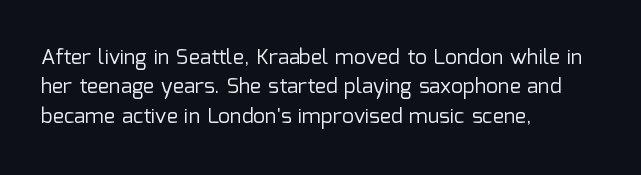
A clean baseline with only descenders dipping below it. If you drew a line through each stem, it would be perfectly vertical. Honestly, the row spacing looks completely unremarkable. Is this a heavy cut? Hardly; it is regular or lighter.
